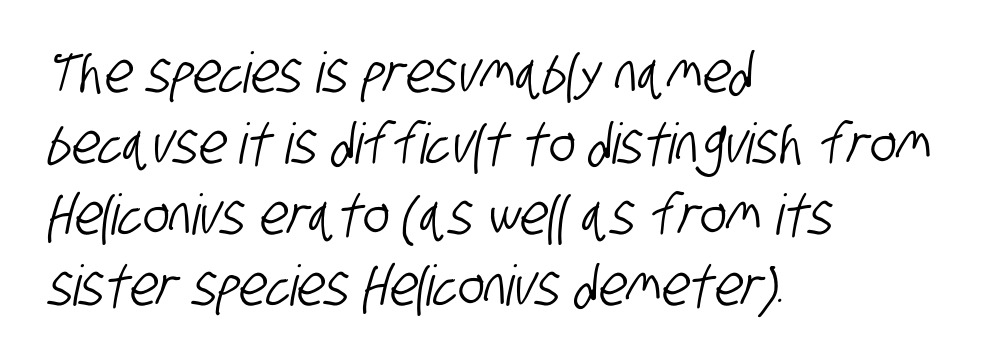
Q: Is the typeface a serif or a sans-serif typeface? A: Sans-serif.
Q: Is the text underlined? A: No.
Q: How is the paragraph aligned? A: Left-aligned.
Q: Is the spacing between letters normal or unusually wide? A: Normal.
Q: Is the spacing between lines tight, normal or loose? A: Normal.
Q: Width (condensed, normal, or wide)? A: Condensed.
Q: Stroke contrast? A: Low.
Q: x-height? A: Large.
Q: Monospaced? A: No.
